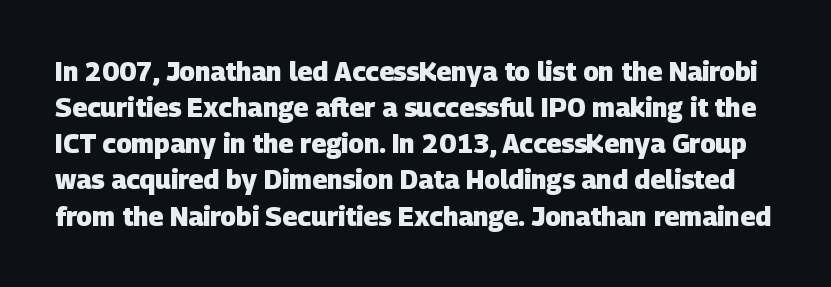
The image shows 26 px bold type; set normal line spacing (1.39x), normal letter spacing, not underlined.
